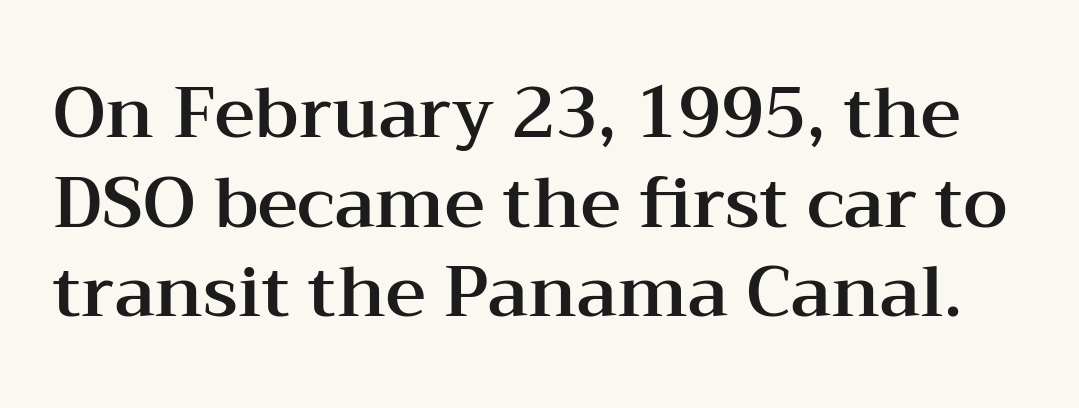
{"serif": "yes", "italic": "no", "width": "wide", "stroke_contrast": "medium", "x_height": "medium", "monospaced": "no", "underline": "no", "line_spacing": "normal", "line_spacing_ratio": 1.28, "letter_spacing": "normal", "letter_spacing_em": 0.0, "glyph_px": 70}
